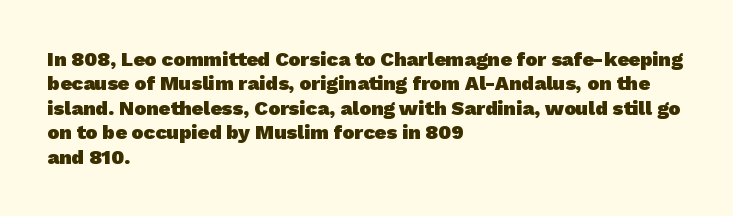
{"bold": "yes", "underline": "no", "align": "left", "line_spacing_ratio": 1.22, "letter_spacing": "normal", "letter_spacing_em": 0.0, "glyph_px": 20}
